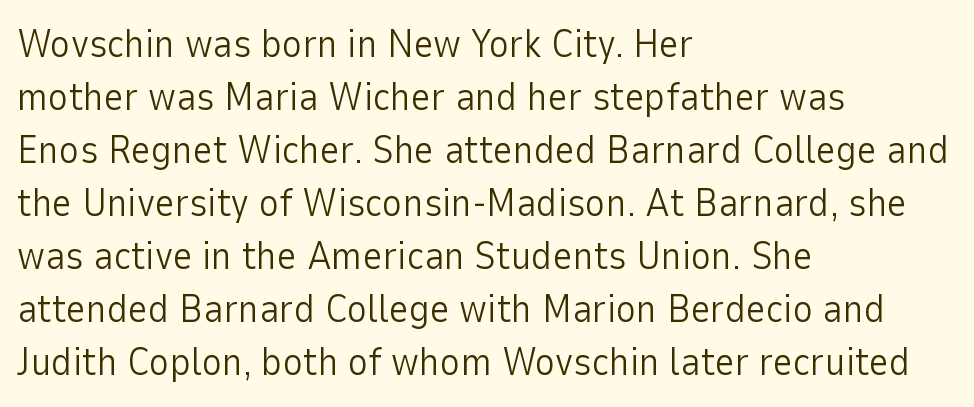
The image shows 39 px light sans-serif type, upright; set left-aligned, normal line spacing (1.36x), normal letter spacing, not underlined; low stroke contrast and a medium x-height.
